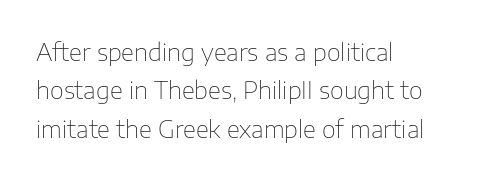
The image shows 24 px text type, upright; set left-aligned, normal line spacing (1.6x), normal letter spacing, not underlined.
